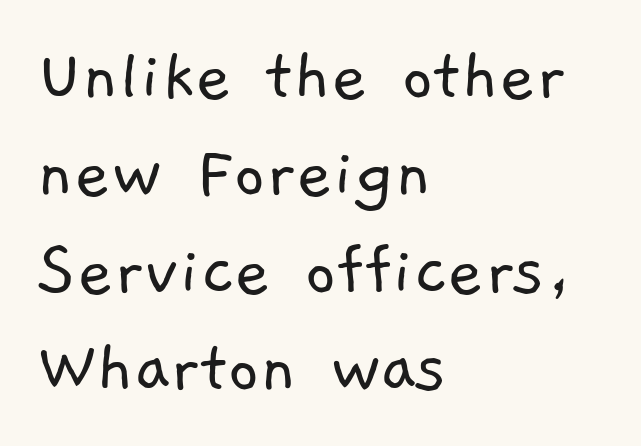
The image shows 78 px light sans-serif type; set left-aligned, normal line spacing (1.25x), normal letter spacing, not underlined; low stroke contrast and a medium x-height.
